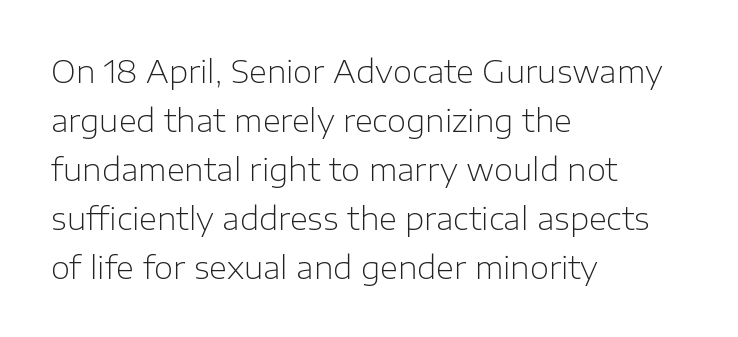
The text block is weighted toward the left margin, trailing off unevenly rightward. Baseline-to-baseline distance is the conventional proportion of letter height. In terms of posture, this sample is upright. Do the characters align in a grid? No, the font is proportional.
